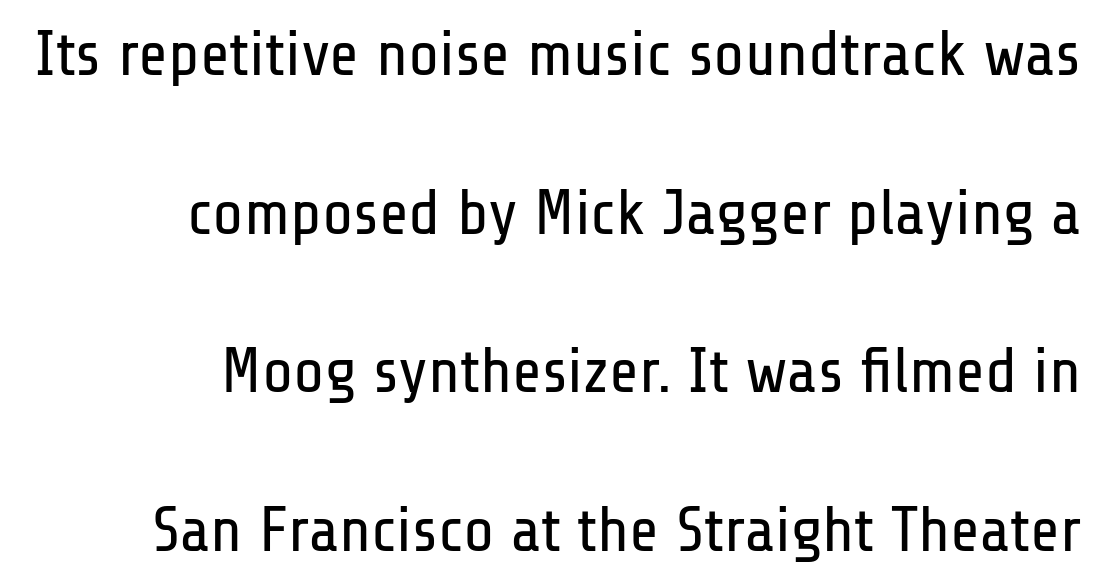
The image shows 64 px regular-weight, condensed sans-serif type, upright; set right-aligned, loose line spacing (2.48x), normal letter spacing, not underlined; low stroke contrast and a medium x-height.
